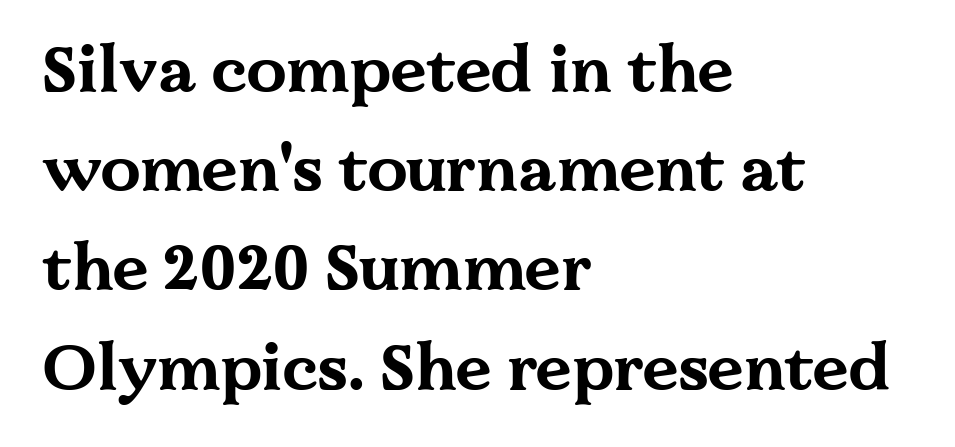
I'd call this a serif setting — the letters wear small feet. Proportional: the letters do not fall into vertical columns. Normally led — the rows are evenly, conventionally spaced. This is roman type, the default non-slanted kind.
